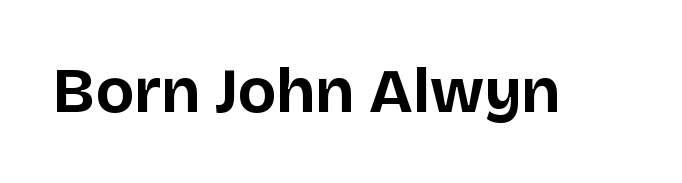
The image shows 63 px bold sans-serif type, upright; set normal letter spacing, not underlined; low stroke contrast and a large x-height.
